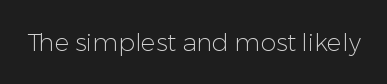
Q: Is the text bold? A: No.
Q: Is the text italic (slanted)? A: No, it is upright.
Q: Is the text underlined? A: No.
Q: Is the spacing between letters normal or unusually wide? A: Normal.
